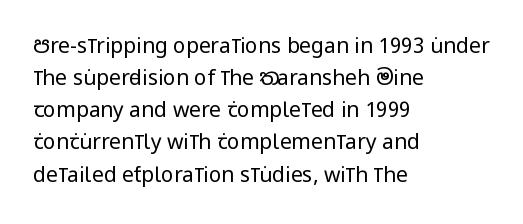
The image shows 21 px text type, upright; set left-aligned, normal line spacing (1.53x), normal letter spacing, not underlined.
